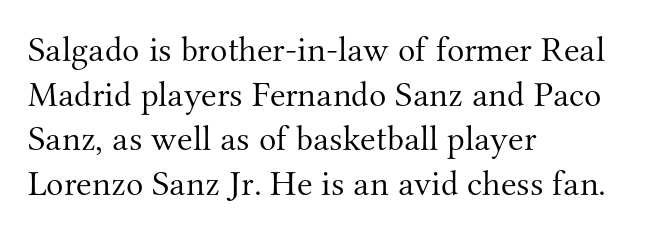
{"serif": "yes", "italic": "no", "bold": "no", "weight": "light", "width": "normal", "stroke_contrast": "medium", "x_height": "small", "monospaced": "no", "underline": "no", "align": "left", "line_spacing_ratio": 1.24, "letter_spacing": "normal", "letter_spacing_em": 0.0, "glyph_px": 36}
